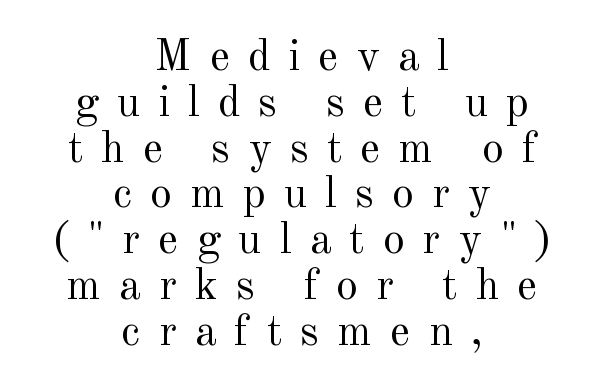
The image shows 44 px regular-weight serif type, upright; set centered, tight line spacing (1.04x), unusually wide letter spacing (+0.41 em), not underlined; a small x-height.
